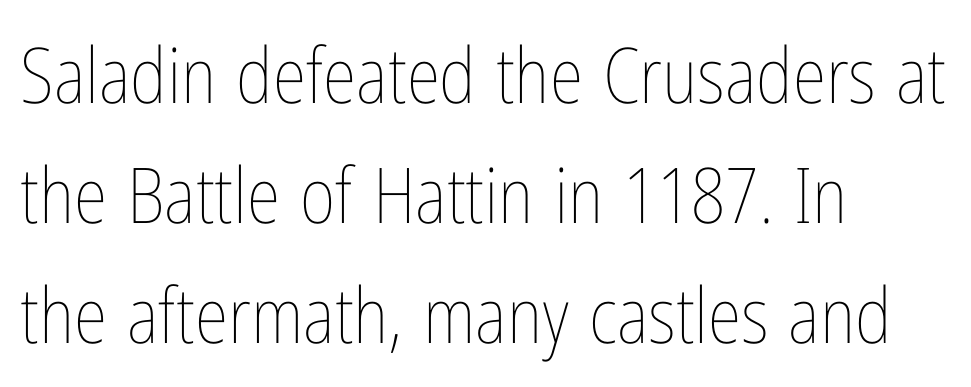
Q: Is the text bold? A: No.
Q: Is the text italic (slanted)? A: No, it is upright.
Q: Is the text underlined? A: No.
Q: How is the paragraph aligned? A: Left-aligned.
Q: Is the spacing between letters normal or unusually wide? A: Normal.
Q: Is the spacing between lines tight, normal or loose? A: Normal.
Q: Width (condensed, normal, or wide)? A: Condensed.
Q: Stroke contrast? A: Low.
Q: x-height? A: Medium.
Q: Monospaced? A: No.
